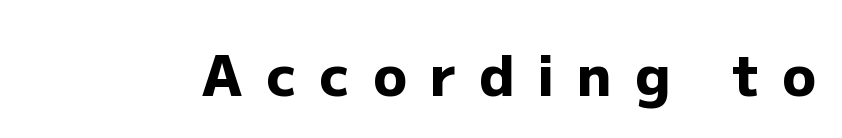
If you drew a line through each stem, it would be perfectly vertical. I'd describe the lettering as bold — thick and assertive. Spacing between characters has been opened up far beyond the box default. No feet cap the strokes, marking this as sans-serif type.
